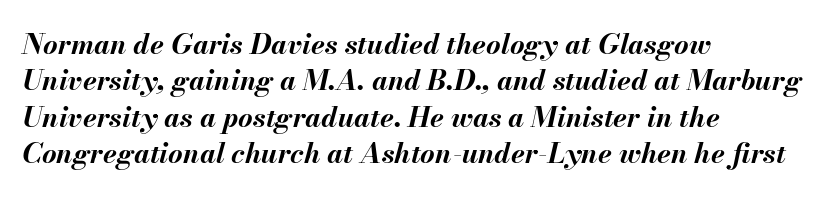
Q: Is the text bold? A: Yes.
Q: Is the text italic (slanted)? A: Yes, it leans right by about 13 degrees.
Q: Is the text underlined? A: No.
Q: How is the paragraph aligned? A: Left-aligned.
Q: Is the spacing between letters normal or unusually wide? A: Normal.
Q: Is the spacing between lines tight, normal or loose? A: Normal.
Q: Width (condensed, normal, or wide)? A: Normal.
Q: Stroke contrast? A: Medium.
Q: x-height? A: Small.
Q: Monospaced? A: No.
